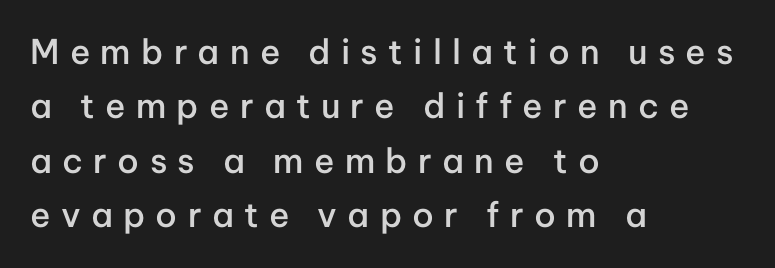
Q: Is the text bold? A: Semi-bold.
Q: Is the text italic (slanted)? A: No, it is upright.
Q: Is the typeface a serif or a sans-serif typeface? A: Sans-serif.
Q: Is the text underlined? A: No.
Q: How is the paragraph aligned? A: Left-aligned.
Q: Is the spacing between letters normal or unusually wide? A: Unusually wide.
Q: Is the spacing between lines tight, normal or loose? A: Normal.
Q: Width (condensed, normal, or wide)? A: Normal.
Q: Stroke contrast? A: Low.
Q: x-height? A: Medium.
Q: Monospaced? A: No.
